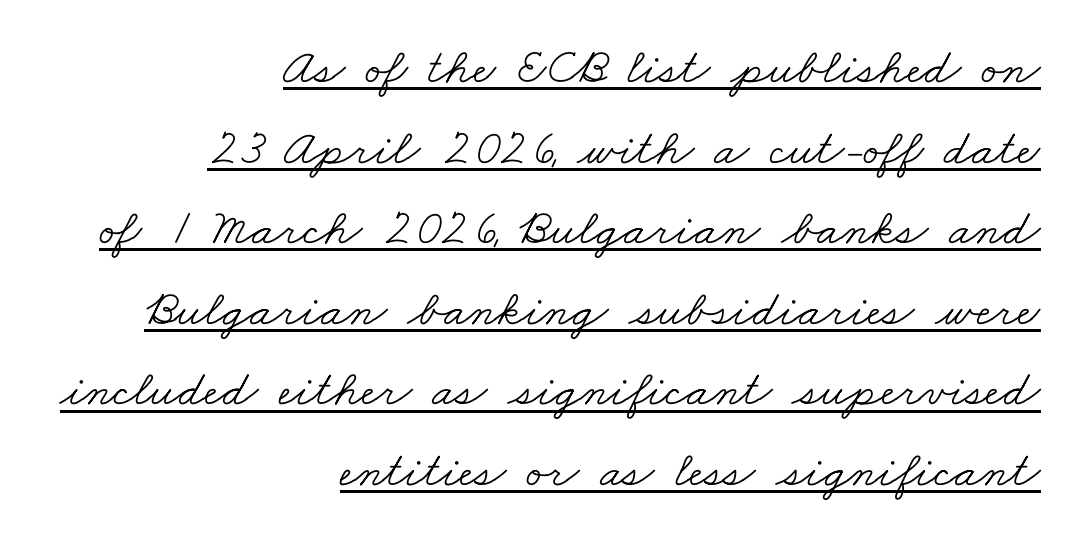
Q: Is the text bold? A: No.
Q: Is the typeface a serif or a sans-serif typeface? A: Serif.
Q: Is the text underlined? A: Yes.
Q: How is the paragraph aligned? A: Right-aligned.
Q: Is the spacing between letters normal or unusually wide? A: Normal.
Q: Is the spacing between lines tight, normal or loose? A: Normal.
Q: Width (condensed, normal, or wide)? A: Wide.
Q: Stroke contrast? A: Low.
Q: x-height? A: Small.
Q: Monospaced? A: No.
